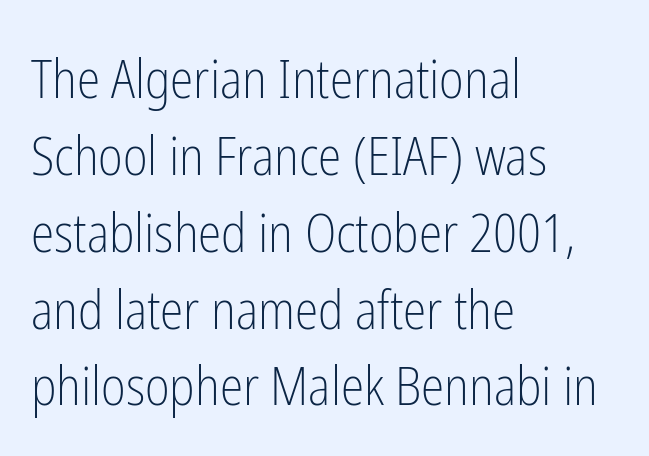
Underline: absent. The line-height multiplier appears to be the usual default. The weight would be labelled regular, book, light, or lighter still. The lettering stays uniformly vertical, giving the passage a roman look. This sample has the flowing, uneven cadence of proportional lettering. Spacing between characters is what you'd get straight out of the box.
